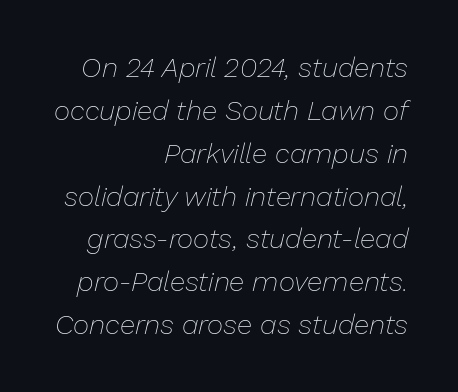
{"italic": "yes", "lean": "right", "slant_degrees": 13, "bold": "no", "weight": "thin", "width": "normal", "stroke_contrast": "low", "x_height": "medium", "monospaced": "no", "underline": "no", "align": "right", "line_spacing": "normal", "line_spacing_ratio": 1.53, "letter_spacing": "normal", "letter_spacing_em": 0.0, "glyph_px": 28}
